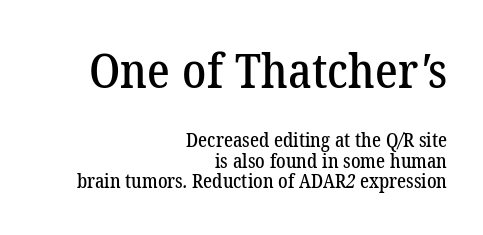
The image shows 48 px serif type; set right-aligned, tight line spacing (1.08x), normal letter spacing, not underlined; the first (top) block is 2.53x larger; low stroke contrast and a medium x-height.
